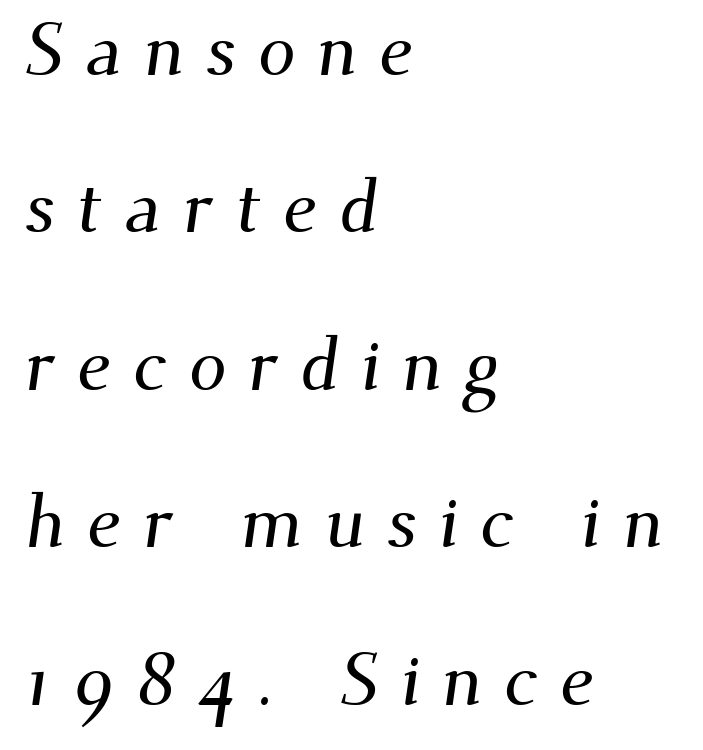
{"serif": "yes", "width": "normal", "stroke_contrast": "medium", "x_height": "small", "monospaced": "no", "underline": "no", "align": "left", "line_spacing": "loose", "line_spacing_ratio": 2.1, "letter_spacing": "wide", "letter_spacing_em": 0.29, "glyph_px": 75}
